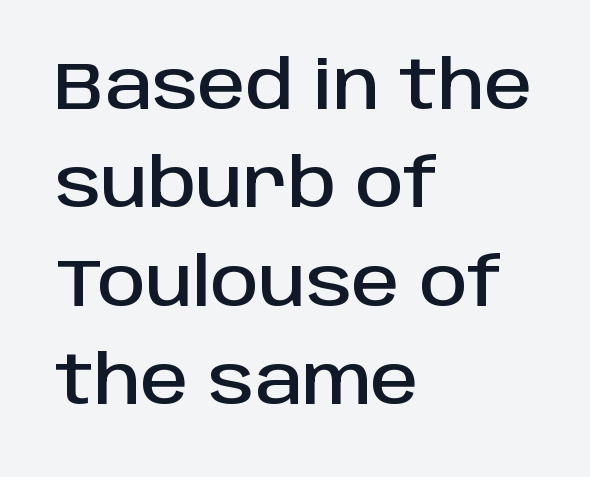
The image shows 67 px sans-serif type, upright; set left-aligned, normal line spacing (1.47x), normal letter spacing, not underlined; low stroke contrast and a large x-height.
